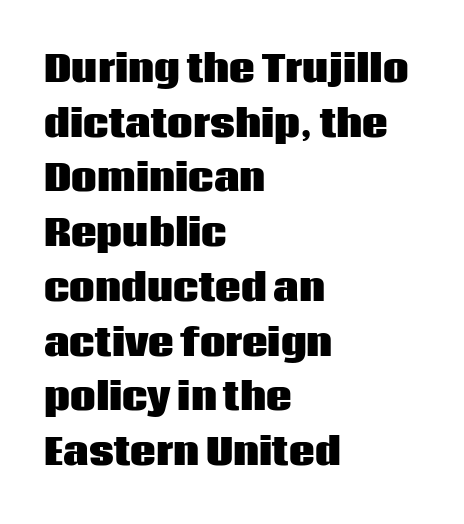
Any mark beneath the type? The region is blank. A normal amount of white space separates one row of letters from the next. Looks like regular typesetting: each glyph gets only the width it needs. Vertical strokes here are truly vertical.
